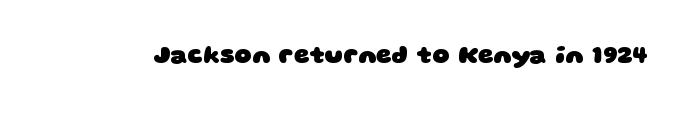
Standard letterfit; no display-style spreading of the glyphs. What weight is shown? A full bold with thick strokes. Has an underline been added? It has not.
